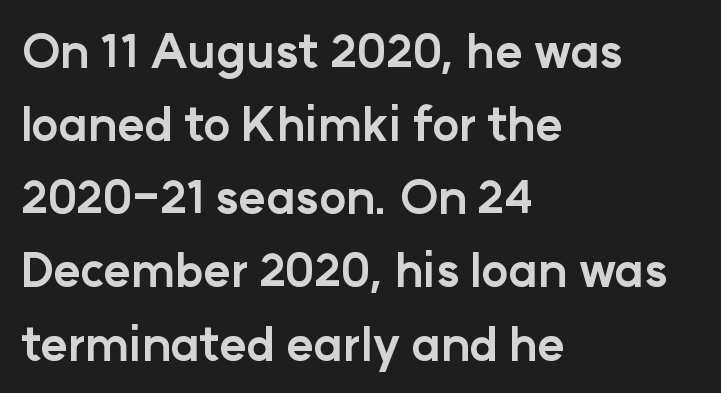
Bare-footed words on every line. The letters sit at their default tracking, neither squeezed nor spread. Typographically, this falls in the sans-serif category. The passage shown stacks its lines at a standard gap. The rendering uses natural spacing where letterforms have individual widths.
